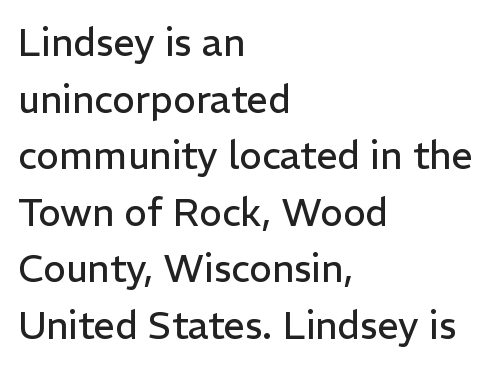
The passage shown is typed in a proportional face where columns would drift. Leftover space on each line is placed entirely after the last word. Is this a heavy cut? Hardly; it is regular or lighter. The baseline area is clear. No italicization has been applied; the sample stays upright. The glyphs in this specimen are sans serif.
